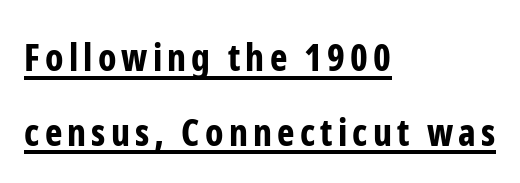
Q: Is the text bold? A: Yes.
Q: Is the text italic (slanted)? A: No, it is upright.
Q: Is the typeface a serif or a sans-serif typeface? A: Sans-serif.
Q: Is the text underlined? A: Yes.
Q: How is the paragraph aligned? A: Left-aligned.
Q: Is the spacing between lines tight, normal or loose? A: Loose.
Q: Width (condensed, normal, or wide)? A: Condensed.
Q: Stroke contrast? A: Low.
Q: x-height? A: Medium.
Q: Monospaced? A: No.
